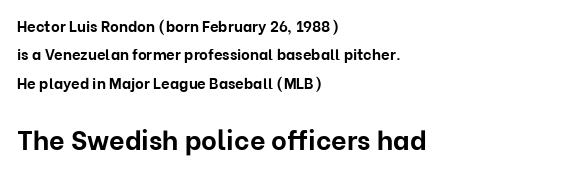
Teacher's note: observe the even left margin — that is flush-left alignment. A typesetter would mark this as roman, not italic. Small over large — that's the arrangement of the two blocks here. Glance below the letters and you will spot only blank space. The glyphs have the mass of a bold cut. Leading is clearly above the norm, producing a sparse column.
